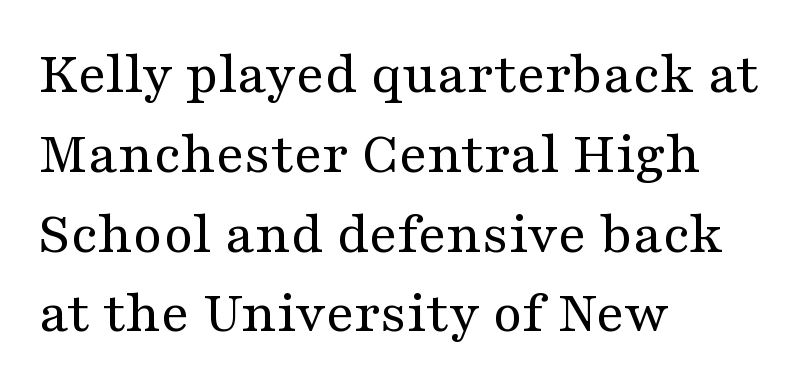
{"serif": "yes", "italic": "no", "bold": "no", "weight": "regular", "width": "wide", "stroke_contrast": "medium", "x_height": "medium", "monospaced": "no", "underline": "no", "align": "left", "line_spacing": "normal", "line_spacing_ratio": 1.33, "letter_spacing": "normal", "letter_spacing_em": 0.0, "glyph_px": 60}
